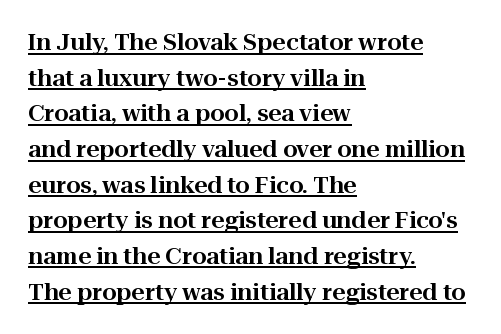
{"italic": "no", "underline": "yes", "align": "left", "line_spacing": "normal", "line_spacing_ratio": 1.55, "letter_spacing": "normal", "letter_spacing_em": 0.0, "glyph_px": 23}
